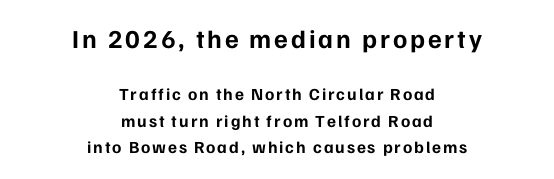
{"italic": "no", "bold": "yes", "underline": "no", "align": "center", "line_spacing": "normal", "line_spacing_ratio": 1.56, "larger_block": "first", "size_ratio": 1.53, "glyph_px": 26}
